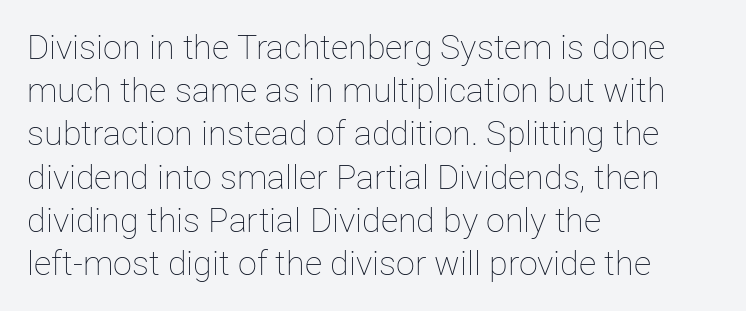
Summary of weight: not heavy and not bold. Italic? Not at all — the glyphs are vertical. Is this a fixed-width face? No — the glyphs have proportional, varying widths. The zone under the glyphs is completely vacant. The designer left line spacing at the default.
